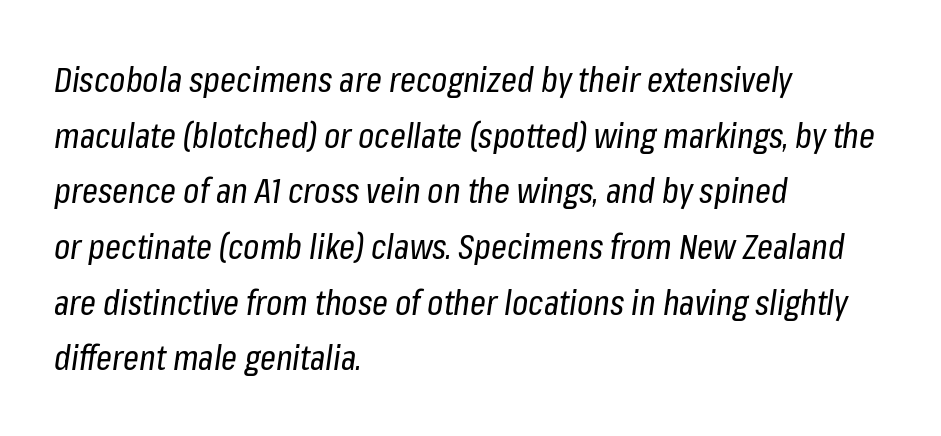
A bare baseline throughout the passage. Horizontal bands of white between lines are of average thickness. Every character sits at an angle, as italics do. What stands out about the letter spacing? Nothing — it is the standard amount.
